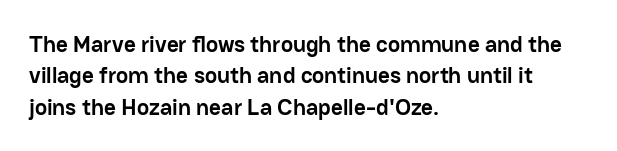
{"italic": "no", "bold": "yes", "underline": "no", "align": "left", "line_spacing": "normal", "line_spacing_ratio": 1.36, "letter_spacing": "normal", "letter_spacing_em": 0.0, "glyph_px": 23}
